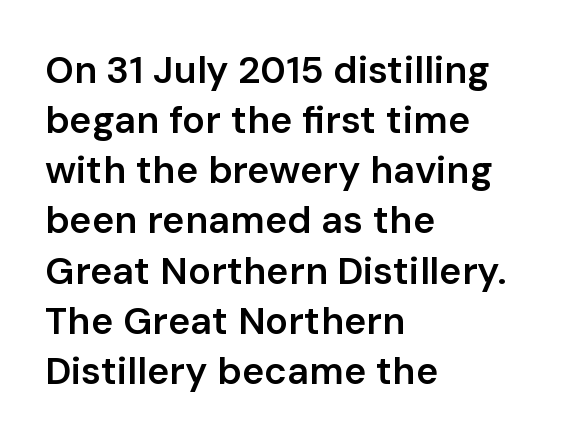
Compared with typical paragraphs, the rows here are spaced about the same. The string is rendered with underlining switched off. Between one letter and the next there's only the usual sliver of space. It's the straight-up-and-down kind of type. Heft: intermediate — a semibold.
